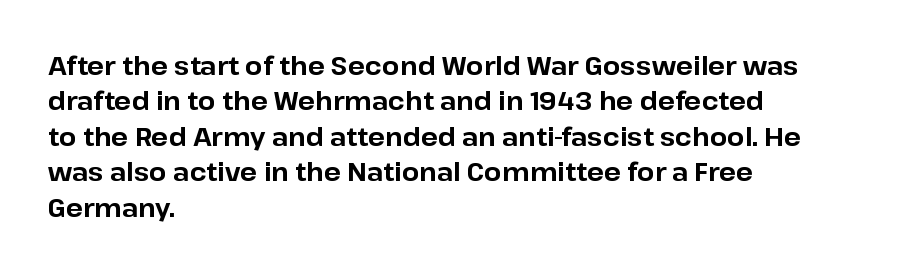
The image shows 25 px bold type, upright; set left-aligned, normal line spacing (1.42x), normal letter spacing, not underlined.
